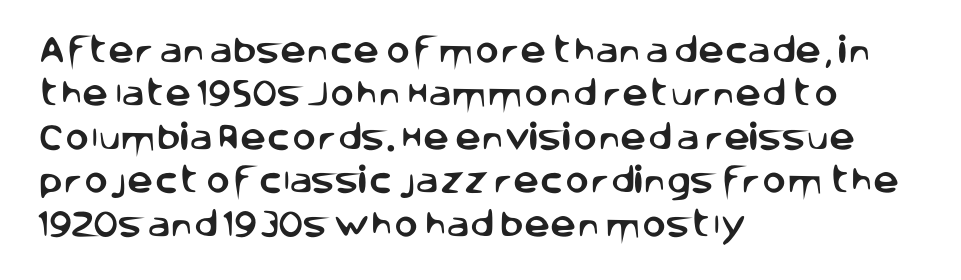
The image shows 29 px sans-serif type, upright; set left-aligned, normal line spacing (1.5x), normal letter spacing, not underlined; low stroke contrast and a large x-height.
